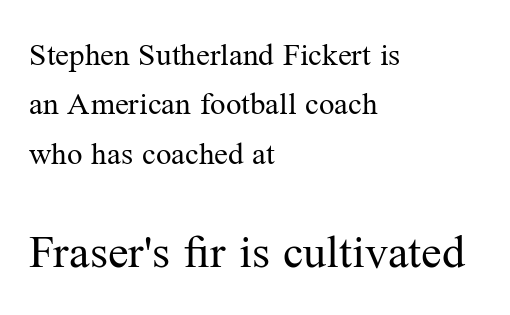
The image shows 46 px regular-weight serif type, upright; set left-aligned, normal line spacing (1.59x), normal letter spacing, not underlined; the second (bottom) block is 1.48x larger; medium stroke contrast and a medium x-height.
